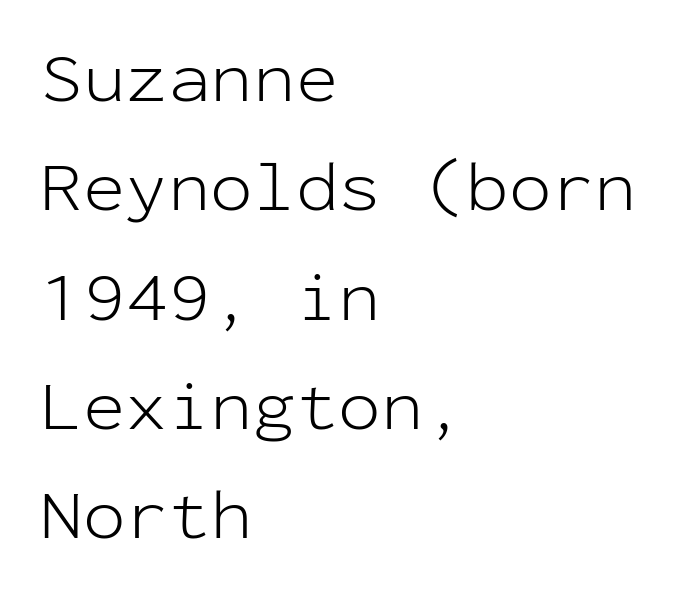
The image shows 71 px light sans-serif type, upright, monospaced; set left-aligned, normal line spacing (1.54x), normal letter spacing, not underlined; low stroke contrast and a medium x-height.
